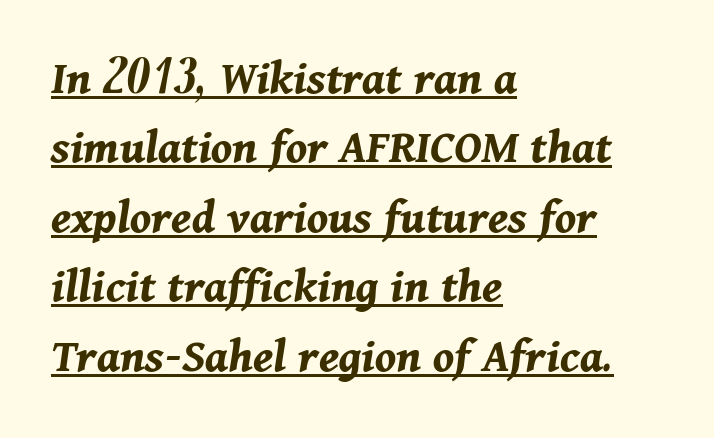
The image shows 50 px bold type, italic (leaning right); set left-aligned, normal line spacing (1.39x), normal letter spacing, underlined; medium stroke contrast and a medium x-height.
